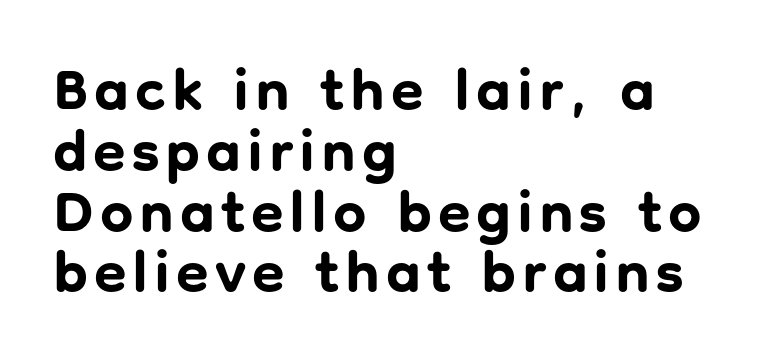
The image shows 59 px bold sans-serif type, upright; set left-aligned, tight line spacing (1.03x), not underlined; low stroke contrast and a medium x-height.
